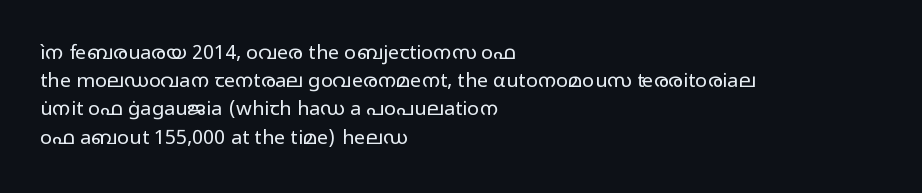
Nobody drew a line under any word here. When letters stand straight like this, we call the style roman or upright. The lines sit at an ordinary, default distance from one another. Summary of weight: not heavy and not bold.
